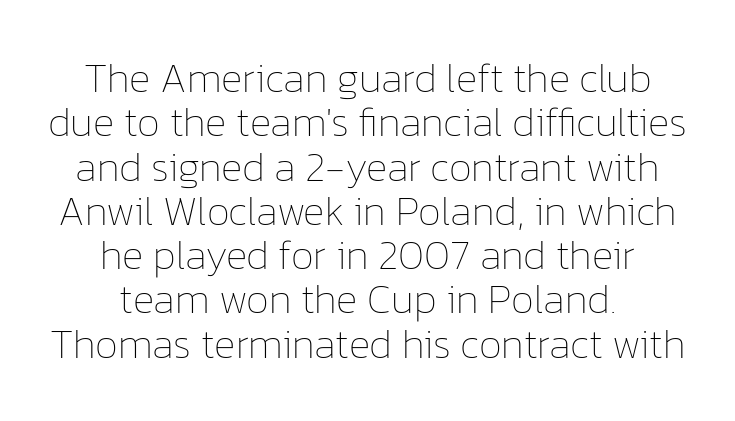
{"italic": "no", "bold": "no", "weight": "thin", "width": "normal", "stroke_contrast": "low", "x_height": "medium", "monospaced": "no", "underline": "no", "align": "center", "line_spacing": "tight", "line_spacing_ratio": 1.08, "letter_spacing": "normal", "letter_spacing_em": 0.0, "glyph_px": 41}
